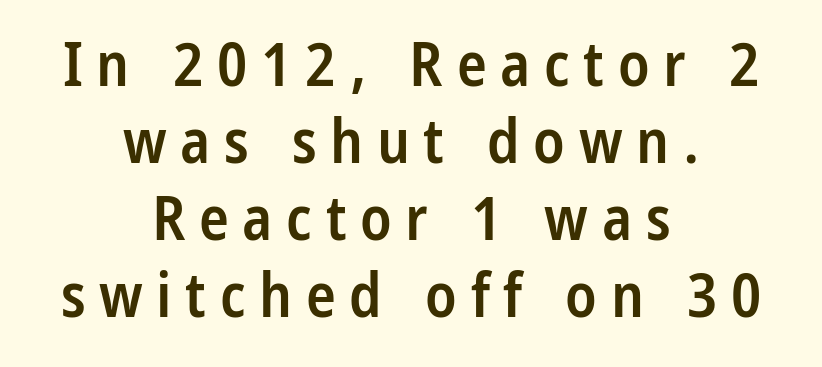
Q: Is the text bold? A: Semi-bold.
Q: Is the text italic (slanted)? A: No, it is upright.
Q: Is the typeface a serif or a sans-serif typeface? A: Sans-serif.
Q: Is the text underlined? A: No.
Q: How is the paragraph aligned? A: Centered.
Q: Is the spacing between letters normal or unusually wide? A: Unusually wide.
Q: Width (condensed, normal, or wide)? A: Condensed.
Q: Stroke contrast? A: Low.
Q: x-height? A: Large.
Q: Monospaced? A: No.
